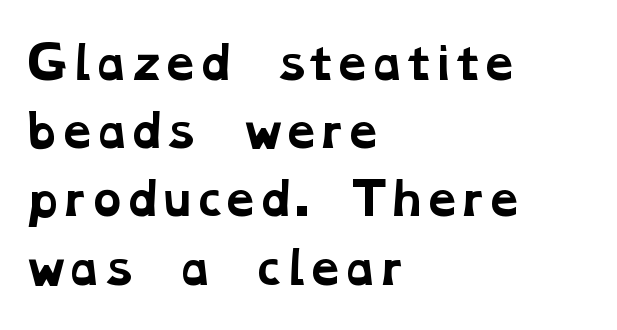
Heavy, bold letterforms. Caption: standard tracking, unaltered. This rendering features lettering with no underline. You could not count columns in this text — the font is proportionally spaced. Teacher's note: observe the even left margin — that is flush-left alignment. Whoever set this chose a conventional vertical rhythm.
